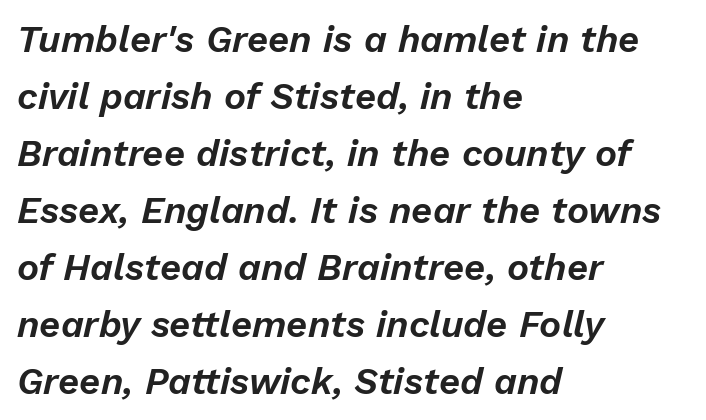
{"italic": "yes", "lean": "right", "slant_degrees": 13, "width": "normal", "stroke_contrast": "low", "x_height": "medium", "monospaced": "no", "underline": "no", "align": "left", "line_spacing": "normal", "line_spacing_ratio": 1.54, "letter_spacing": "normal", "letter_spacing_em": 0.0, "glyph_px": 37}
